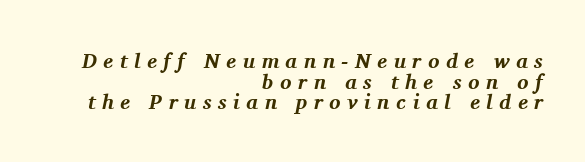
{"italic": "yes", "lean": "right", "slant_degrees": 11, "bold": "yes", "underline": "no", "align": "right", "line_spacing": "tight", "line_spacing_ratio": 0.98, "letter_spacing": "wide", "letter_spacing_em": 0.31, "glyph_px": 21}
